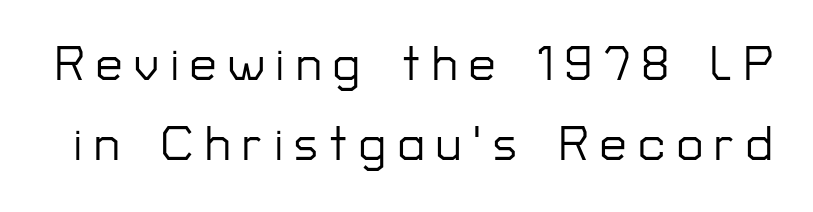
{"serif": "no", "italic": "no", "width": "normal", "stroke_contrast": "low", "x_height": "medium", "monospaced": "no", "underline": "no", "line_spacing": "normal", "line_spacing_ratio": 1.7, "letter_spacing": "wide", "letter_spacing_em": 0.25, "glyph_px": 47}
